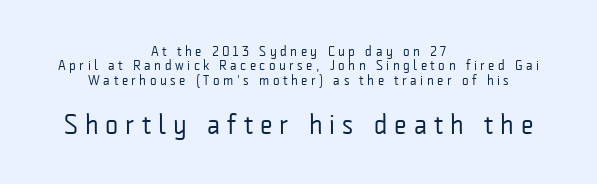
{"serif": "no", "italic": "no", "bold": "no", "weight": "regular", "width": "condensed", "stroke_contrast": "low", "x_height": "medium", "monospaced": "no", "underline": "no", "align": "center", "line_spacing": "tight", "line_spacing_ratio": 1.02, "letter_spacing": "wide", "letter_spacing_em": 0.25, "larger_block": "second", "size_ratio": 2.0, "glyph_px": 28}
